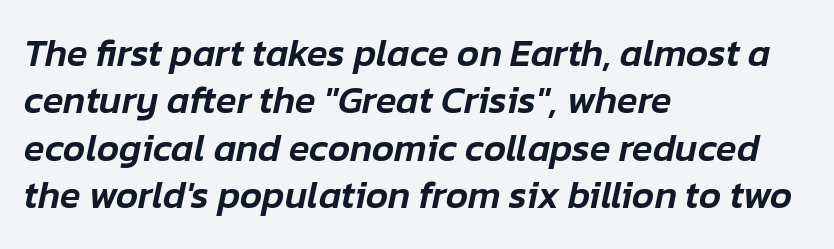
{"italic": "yes", "lean": "right", "slant_degrees": 12, "width": "normal", "stroke_contrast": "low", "x_height": "medium", "monospaced": "no", "underline": "no", "align": "left", "line_spacing": "normal", "line_spacing_ratio": 1.25, "letter_spacing": "normal", "letter_spacing_em": 0.0, "glyph_px": 38}
